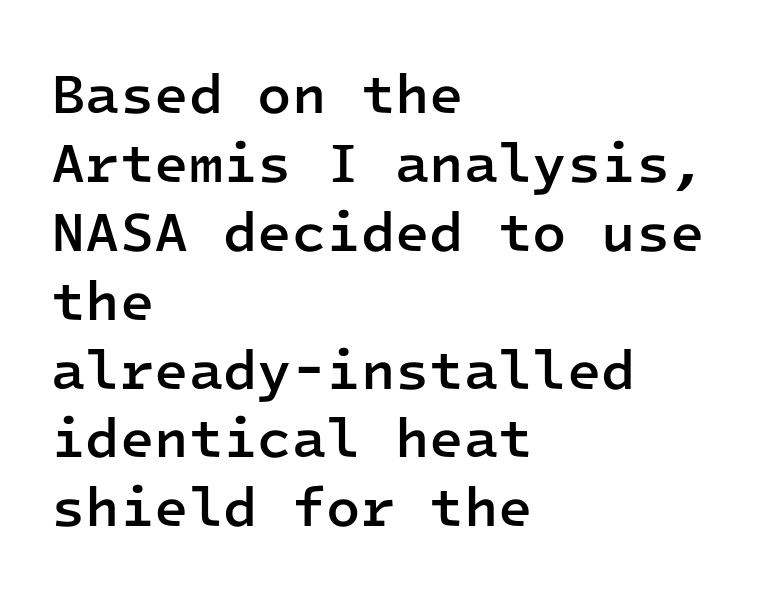
{"serif": "no", "italic": "no", "bold": "semi", "weight": "semibold", "width": "normal", "stroke_contrast": "low", "x_height": "medium", "monospaced": "yes", "underline": "no", "align": "left", "line_spacing_ratio": 1.23, "letter_spacing": "normal", "letter_spacing_em": 0.0, "glyph_px": 56}
